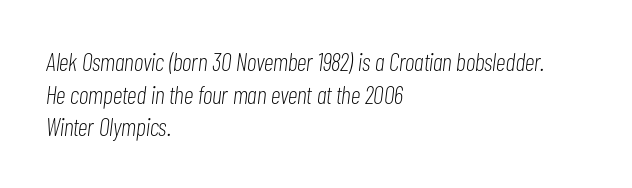
{"italic": "yes", "lean": "right", "slant_degrees": 7, "bold": "no", "underline": "no", "align": "left", "line_spacing": "normal", "line_spacing_ratio": 1.31, "letter_spacing": "normal", "letter_spacing_em": 0.0, "glyph_px": 25}
